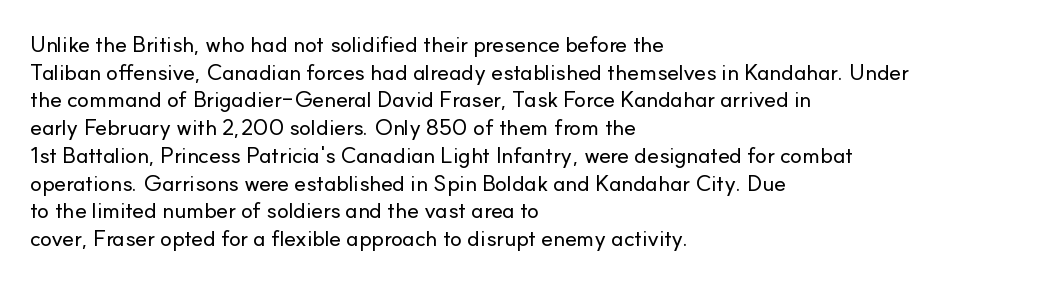
Regarding leading, the lines here are spaced in the standard way. The space beneath each line is pristine and unruled. Tracking value appears to be zero — textbook default spacing. The setting favours the left margin, as ordinary paragraphs usually do.
